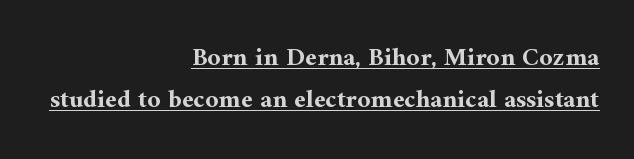
Q: Is the text bold? A: Yes.
Q: Is the text italic (slanted)? A: No, it is upright.
Q: Is the text underlined? A: Yes.
Q: How is the paragraph aligned? A: Right-aligned.
Q: Is the spacing between letters normal or unusually wide? A: Normal.
Q: Is the spacing between lines tight, normal or loose? A: Normal.
